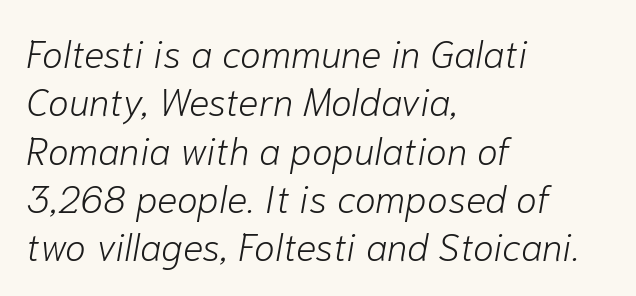
Q: Is the text bold? A: No.
Q: Is the text italic (slanted)? A: Yes, it leans right by about 10 degrees.
Q: Is the text underlined? A: No.
Q: How is the paragraph aligned? A: Left-aligned.
Q: Is the spacing between letters normal or unusually wide? A: Normal.
Q: Is the spacing between lines tight, normal or loose? A: Normal.
Q: Width (condensed, normal, or wide)? A: Normal.
Q: Stroke contrast? A: Low.
Q: x-height? A: Medium.
Q: Monospaced? A: No.
